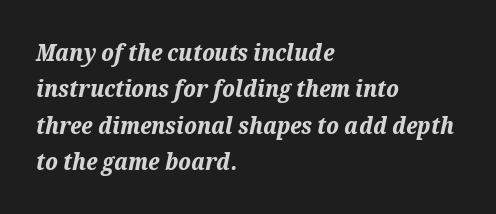
There's an unmistakable incline to the writing here. The block of text has a typical density, with ordinary space between rows. Visually the block forms a straight wall on the left and a jagged coastline on the right. Check the space under the baseline: it is left empty. These words are printed bold, with thick strokes throughout.
